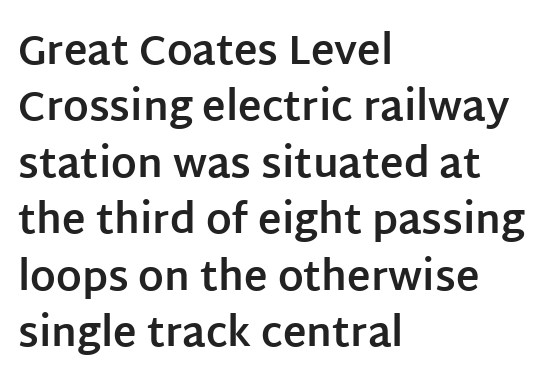
The image shows 40 px bold sans-serif type, upright; set left-aligned, normal line spacing (1.41x), normal letter spacing, not underlined; low stroke contrast and a large x-height.
